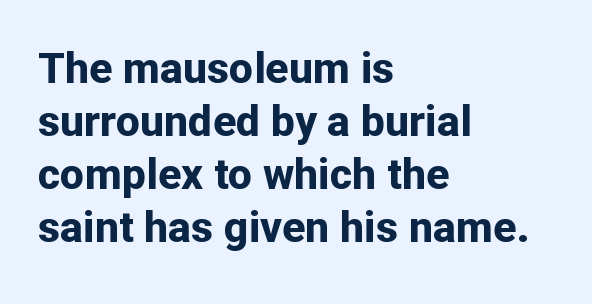
Posture: upright roman. Look at the tracking — it's just the regular setting, nothing added. The typesetter chose a ragged-right arrangement here. A sans-serif font was chosen for this passage. Set as a true bold cut, around the 700 mark.
